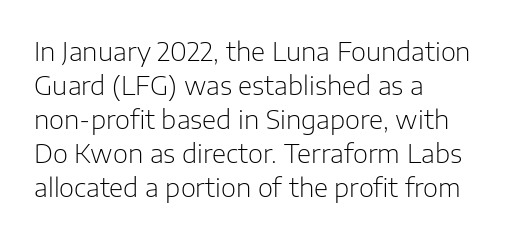
Q: Is the text bold? A: No.
Q: Is the text italic (slanted)? A: No, it is upright.
Q: Is the text underlined? A: No.
Q: How is the paragraph aligned? A: Left-aligned.
Q: Is the spacing between letters normal or unusually wide? A: Normal.
Q: Is the spacing between lines tight, normal or loose? A: Normal.
